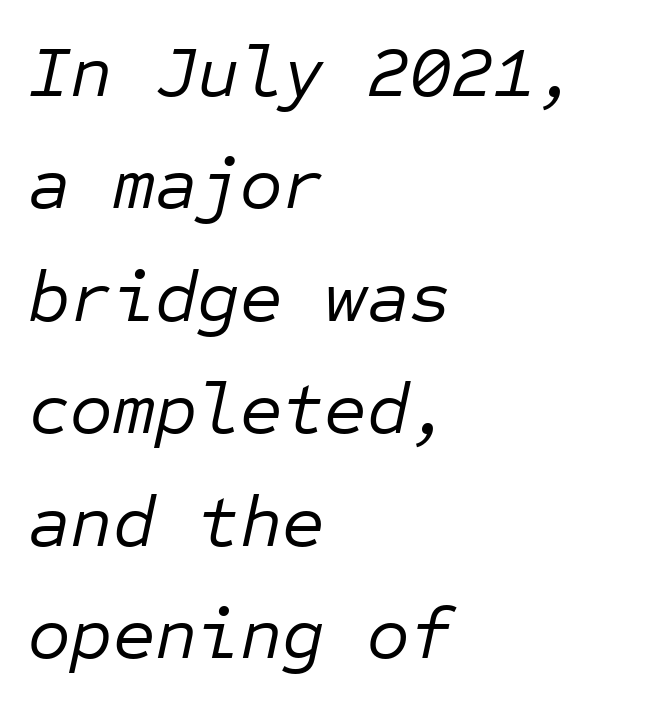
The image shows 73 px regular-weight type, italic (leaning right), monospaced; set left-aligned, normal line spacing (1.54x), normal letter spacing, not underlined; low stroke contrast and a medium x-height.
